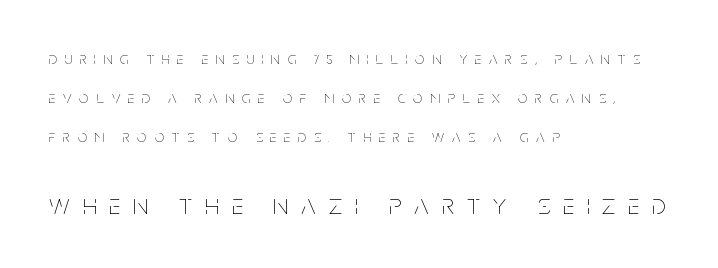
Varying glyph widths throughout — classic text-font behaviour. A typesetter would call this heavily tracked-out type. The letters stand upright; this is a roman face. This block would shrink considerably if given ordinary leading; it's expanded now. The passage is arranged the way most books set body copy — flush left.
